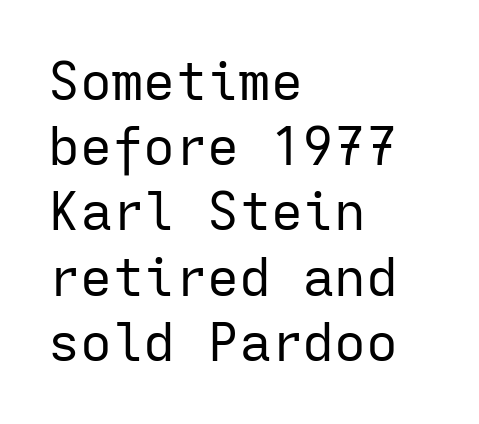
The image shows 53 px regular-weight sans-serif type, upright, monospaced; set left-aligned, line spacing 1.23x, normal letter spacing, not underlined; low stroke contrast and a medium x-height.
